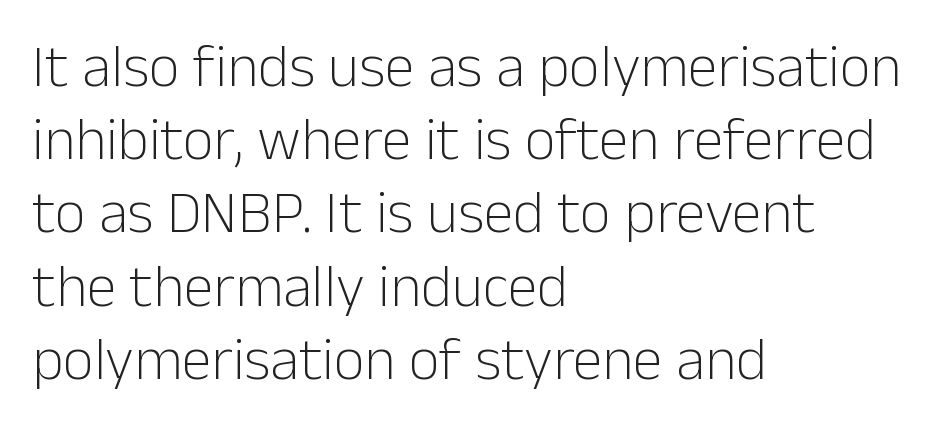
The image shows 60 px light sans-serif type, upright; set left-aligned, line spacing 1.22x, normal letter spacing, not underlined; low stroke contrast and a medium x-height.
